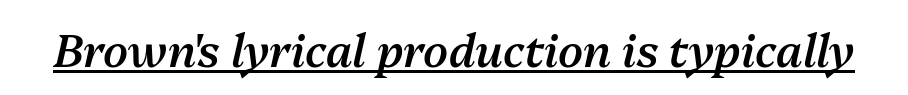
{"italic": "yes", "lean": "right", "slant_degrees": 13, "bold": "semi", "weight": "semibold", "width": "normal", "stroke_contrast": "medium", "x_height": "medium", "monospaced": "no", "underline": "yes", "letter_spacing": "normal", "letter_spacing_em": 0.0, "glyph_px": 45}
